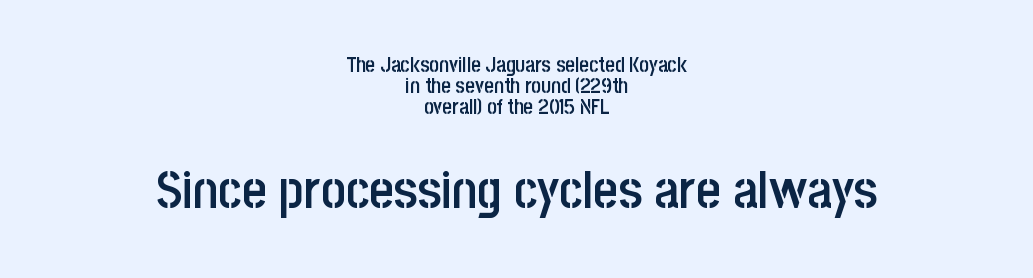
Q: Is the text bold? A: Semi-bold.
Q: Is the text italic (slanted)? A: No, it is upright.
Q: Is the typeface a serif or a sans-serif typeface? A: Sans-serif.
Q: Is the text underlined? A: No.
Q: How is the paragraph aligned? A: Centered.
Q: Is the spacing between letters normal or unusually wide? A: Normal.
Q: Is the spacing between lines tight, normal or loose? A: Tight.
Q: Which block of text is set in a larger size, the first (top) or the second (bottom)? A: The second (bottom) one.
Q: Width (condensed, normal, or wide)? A: Condensed.
Q: Stroke contrast? A: Low.
Q: x-height? A: Large.
Q: Monospaced? A: No.
